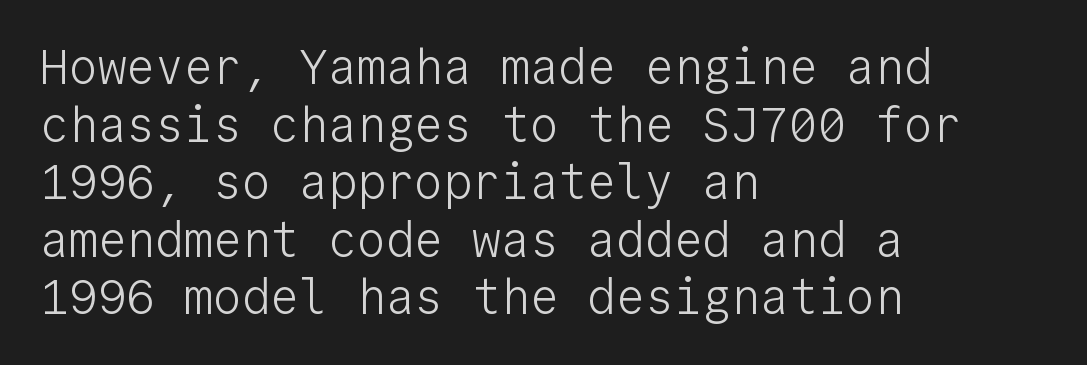
{"serif": "no", "italic": "no", "bold": "no", "weight": "light", "width": "normal", "stroke_contrast": "low", "x_height": "medium", "monospaced": "yes", "underline": "no", "align": "left", "line_spacing_ratio": 1.2, "letter_spacing": "normal", "letter_spacing_em": 0.0, "glyph_px": 48}
